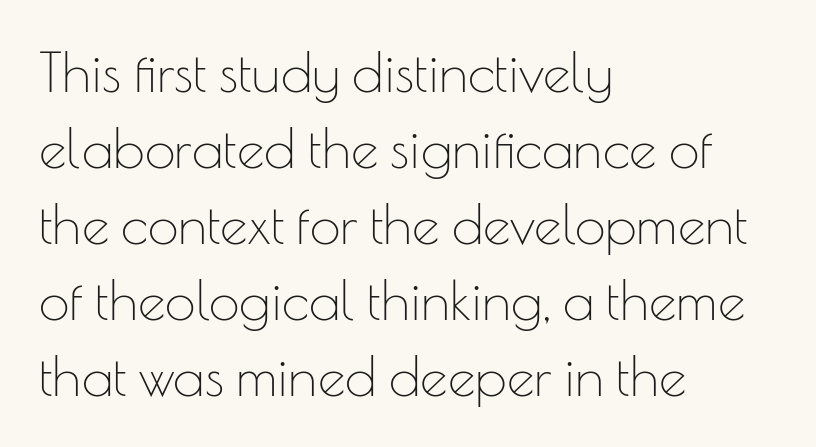
Unbolded letterforms with no extra heft. The axis of the letterforms is exactly vertical. Summary of vertical rhythm: regular, with standard interline spacing. One-word summary of the alignment: left. Each letter keeps its own natural width here, so spacing adapts to shape.
